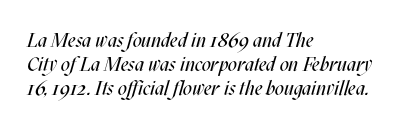
{"italic": "yes", "lean": "right", "slant_degrees": 17, "bold": "no", "underline": "no", "align": "left", "line_spacing_ratio": 1.21, "letter_spacing": "normal", "letter_spacing_em": 0.0, "glyph_px": 20}
